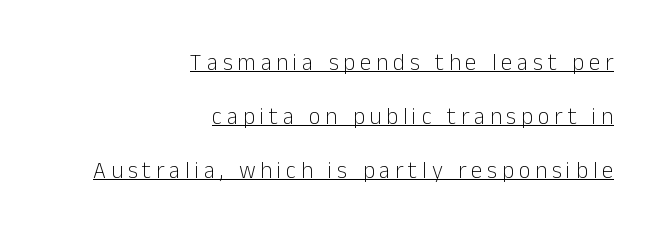
The face looks like a standard text weight, possibly lighter. Baseline-to-baseline distance is far greater than the letter height. In terms of posture, this sample is upright. Leftover space on each line is placed entirely before the opening word. The rendering inserts visible extra space after every character.
